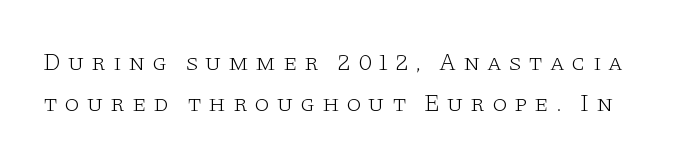
Does the leading feel generous? No, just average. Posture: straight, roman, zero tilt. Loose tracking; the words dissolve into strings of separated letters. No word sits above an underline. Stroke mass is kept to a normal reading level or below.
